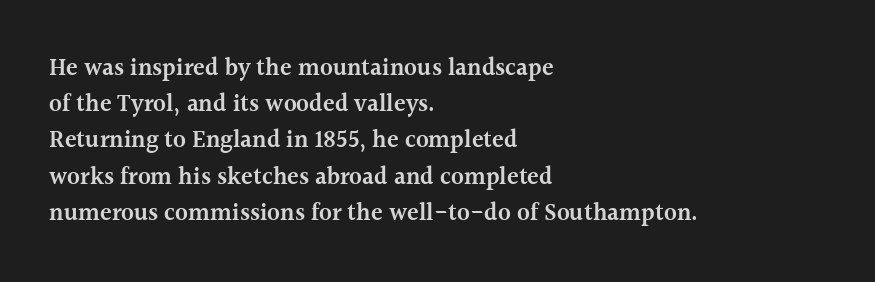
Quick note: not italic, upright. The baseline area is clear. Short and long lines alike share a common starting point at left. Students, observe: this is what conventionally led text looks like.
